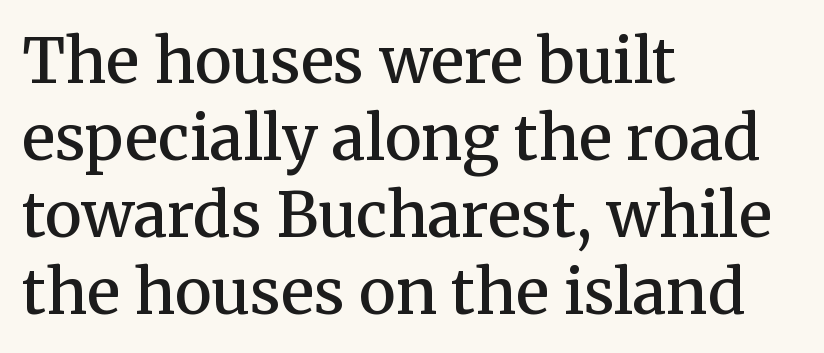
The image shows 62 px semibold serif type, upright; set left-aligned, line spacing 1.24x, normal letter spacing, not underlined; medium stroke contrast and a medium x-height.
